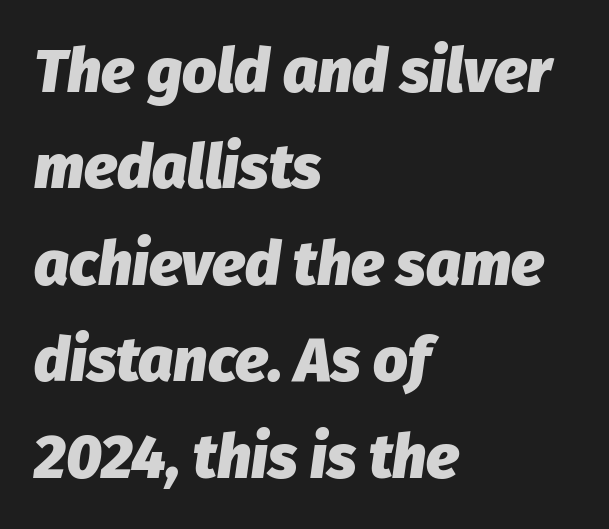
The passage shown is typed in a proportional face where columns would drift. The typography opts for an oblique posture over an upright one. The string is rendered with underlining switched off. These words are printed bold, with thick strokes throughout.
